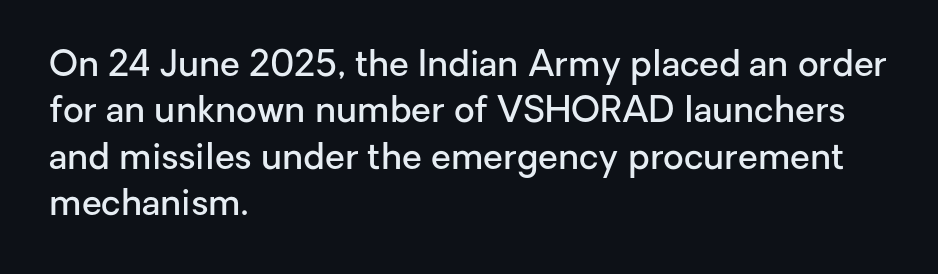
Q: Is the text bold? A: Semi-bold.
Q: Is the text italic (slanted)? A: No, it is upright.
Q: Is the typeface a serif or a sans-serif typeface? A: Sans-serif.
Q: Is the text underlined? A: No.
Q: How is the paragraph aligned? A: Left-aligned.
Q: Is the spacing between letters normal or unusually wide? A: Normal.
Q: Is the spacing between lines tight, normal or loose? A: Normal.
Q: Width (condensed, normal, or wide)? A: Normal.
Q: Stroke contrast? A: Low.
Q: x-height? A: Medium.
Q: Monospaced? A: No.
